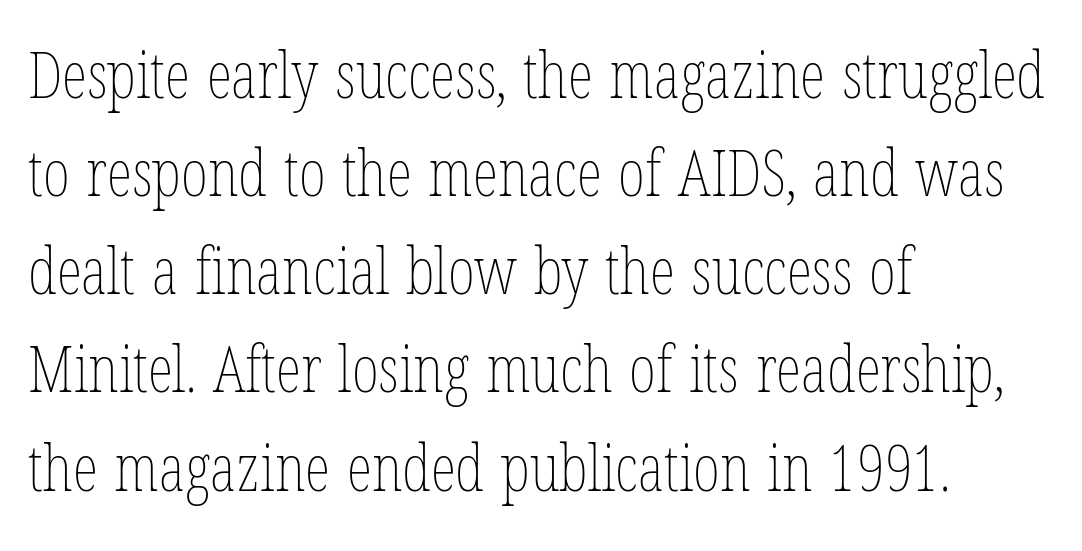
This sample uses plain, unmodified letter spacing. Posture: vertical. The rag falls on the right side of this text block. Regular leading.
